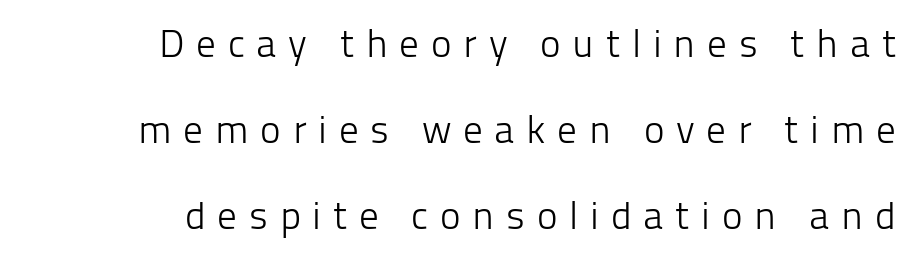
Layout note: lines flush right. Do the letters lean? They stand straight. Words float on clear page, feet unadorned. Heaviness? Minimal to ordinary, like unemphasized prose.
